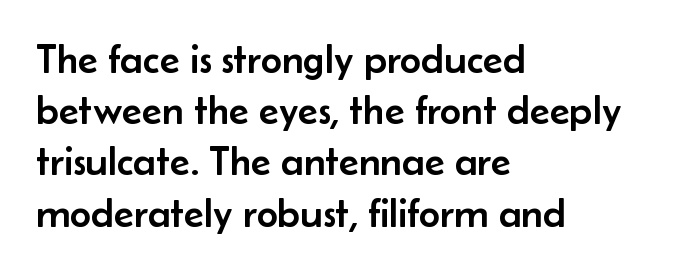
How would I describe the line gaps? Plain and ordinary. Caption: standard tracking, unaltered. Honestly, there is no underline to notice here at all. This rendering uses left alignment, leaving the right contour irregular.
